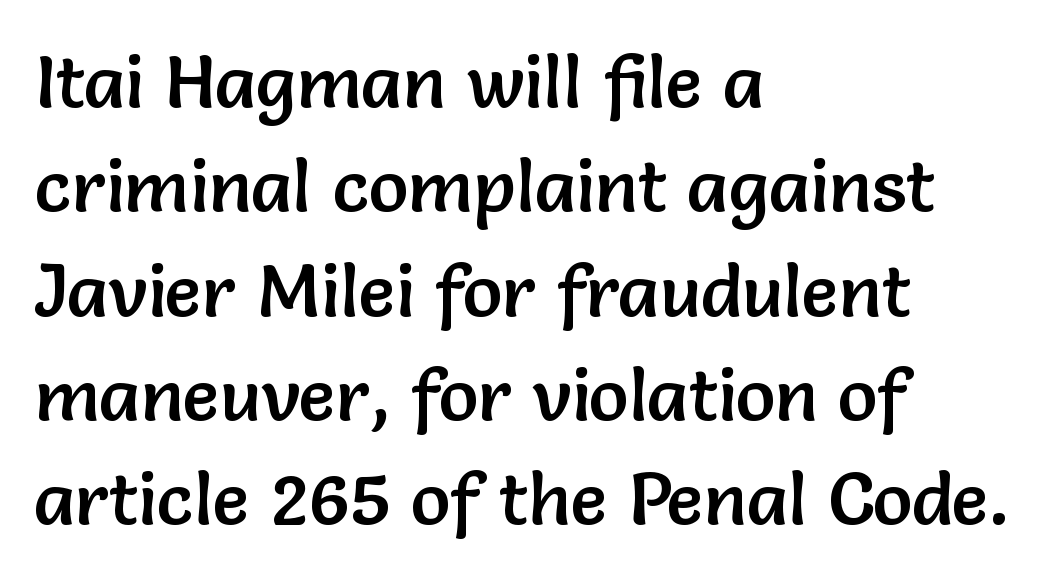
Q: Is the text italic (slanted)? A: No, it is upright.
Q: Is the typeface a serif or a sans-serif typeface? A: Sans-serif.
Q: Is the text underlined? A: No.
Q: How is the paragraph aligned? A: Left-aligned.
Q: Is the spacing between letters normal or unusually wide? A: Normal.
Q: Is the spacing between lines tight, normal or loose? A: Normal.
Q: Width (condensed, normal, or wide)? A: Normal.
Q: Stroke contrast? A: Low.
Q: x-height? A: Medium.
Q: Monospaced? A: No.
